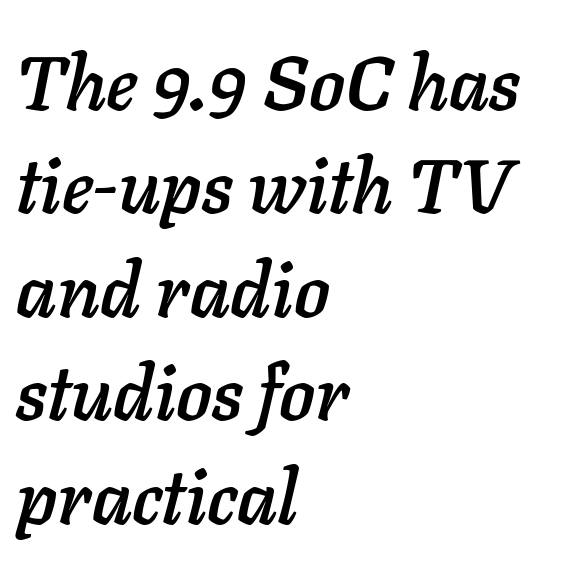
Q: Is the text italic (slanted)? A: Yes, it leans right by about 11 degrees.
Q: Is the text underlined? A: No.
Q: How is the paragraph aligned? A: Left-aligned.
Q: Is the spacing between letters normal or unusually wide? A: Normal.
Q: Is the spacing between lines tight, normal or loose? A: Normal.
Q: Width (condensed, normal, or wide)? A: Normal.
Q: Stroke contrast? A: Low.
Q: x-height? A: Medium.
Q: Monospaced? A: No.
